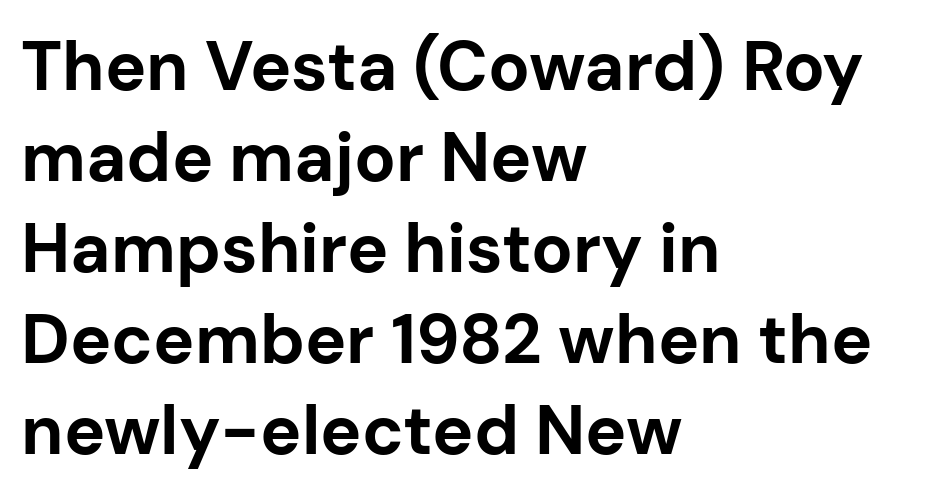
{"serif": "no", "italic": "no", "bold": "yes", "weight": "bold", "width": "normal", "stroke_contrast": "low", "x_height": "medium", "monospaced": "no", "underline": "no", "align": "left", "line_spacing": "normal", "line_spacing_ratio": 1.32, "letter_spacing": "normal", "letter_spacing_em": 0.0, "glyph_px": 69}
